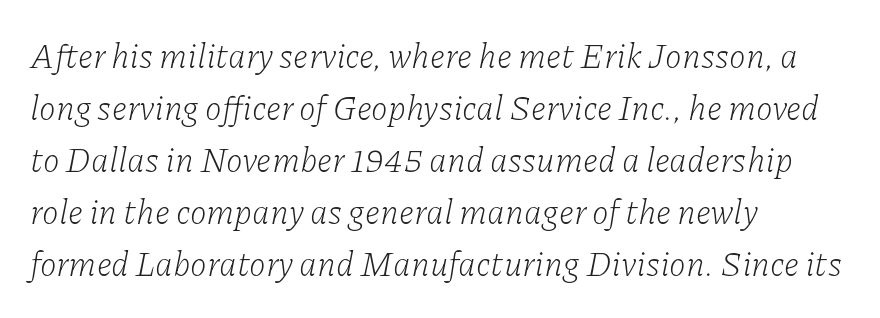
Classification — serif. Each letter keeps its own natural width here, so spacing adapts to shape. The typeface has the unassuming heft of standard copy or less. The text carries the slant typical of an italic or oblique font. The setting favours the left margin, as ordinary paragraphs usually do.
